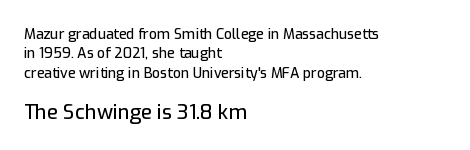
The zone under the glyphs is completely vacant. Rows of type keep a routine distance in the vertical direction. Caption: multi-line text, flush left, ragged right. The type sits square on the baseline with zero lean.
